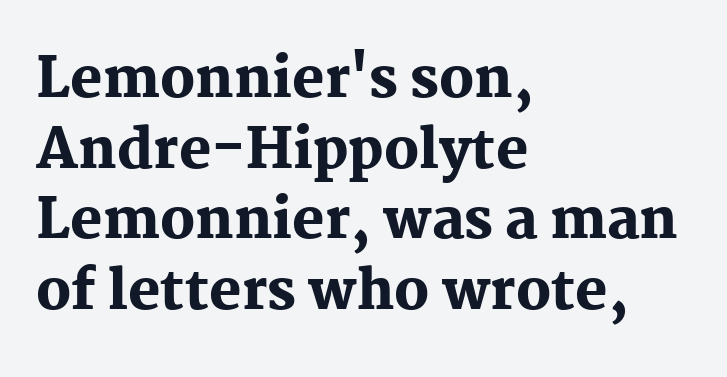
The image shows 54 px heavy serif type, upright; set left-aligned, normal line spacing (1.31x), normal letter spacing, not underlined; medium stroke contrast and a medium x-height.
